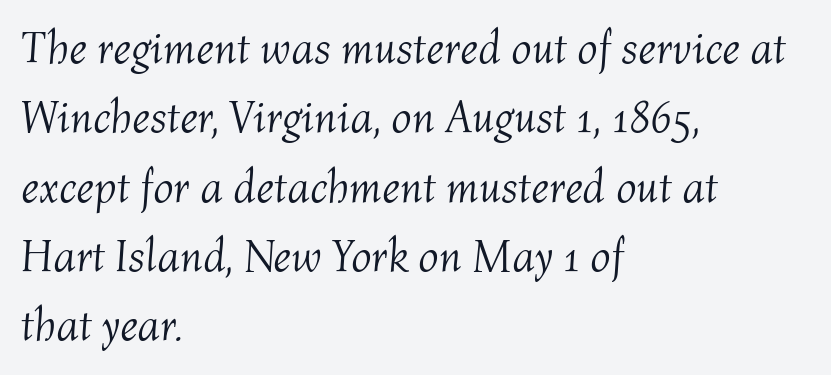
The image shows 45 px light type, italic (leaning right); set left-aligned, normal line spacing (1.54x), normal letter spacing, not underlined; medium stroke contrast and a medium x-height.
